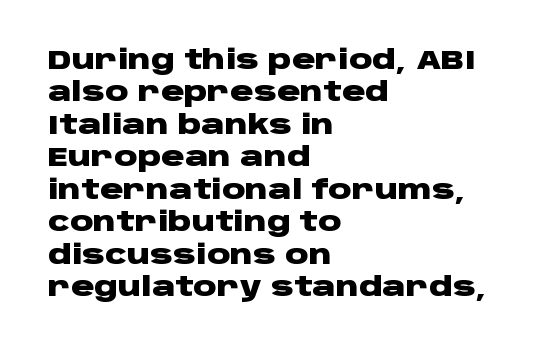
Interline gaps are of average width in this sample. Words float on clear page, feet unadorned. Weight check: bold — yes, fully. These lines were composed using upright roman letters.
